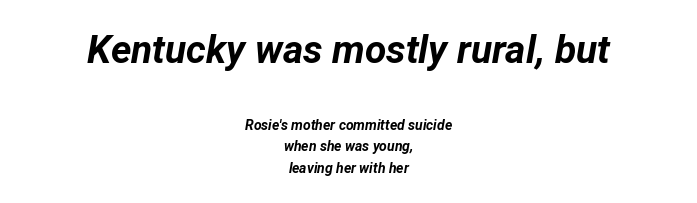
The image shows 39 px bold type, italic (leaning right); set centered, normal line spacing (1.53x), normal letter spacing, not underlined; the first (top) block is 2.79x larger; low stroke contrast and a medium x-height.
